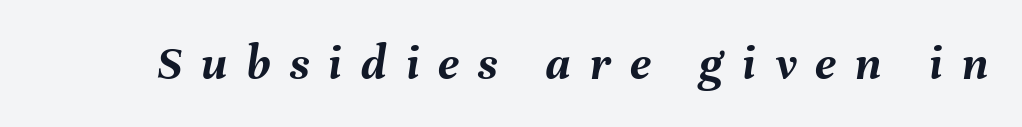
The image shows 50 px semibold type, italic (leaning right); set unusually wide letter spacing (+0.38 em), not underlined; medium stroke contrast and a medium x-height.
